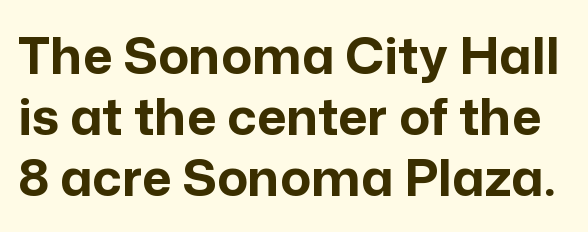
{"serif": "no", "italic": "no", "bold": "yes", "weight": "bold", "width": "normal", "stroke_contrast": "low", "x_height": "medium", "monospaced": "no", "underline": "no", "line_spacing_ratio": 1.2, "letter_spacing": "normal", "letter_spacing_em": 0.0, "glyph_px": 51}
